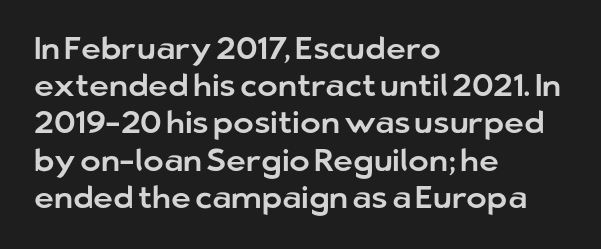
The image shows 31 px sans-serif type, upright; set left-aligned, line spacing 1.2x, normal letter spacing, not underlined; low stroke contrast and a medium x-height.
